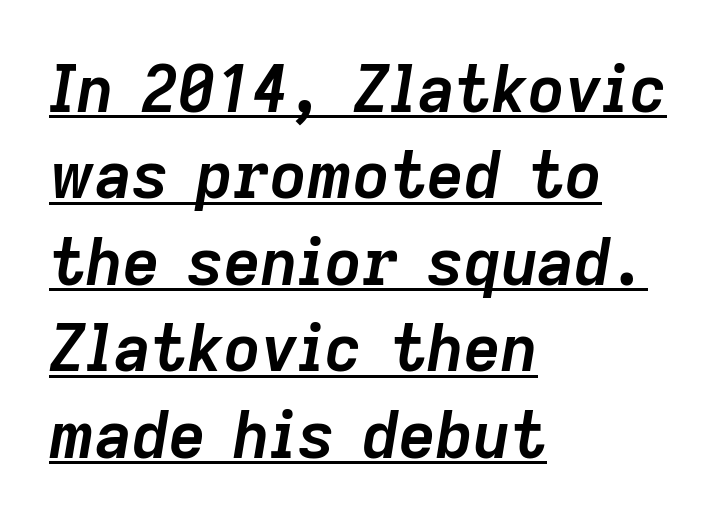
The image shows 64 px semibold type, italic (leaning right); set left-aligned, normal line spacing (1.35x), normal letter spacing, underlined; low stroke contrast and a medium x-height.
